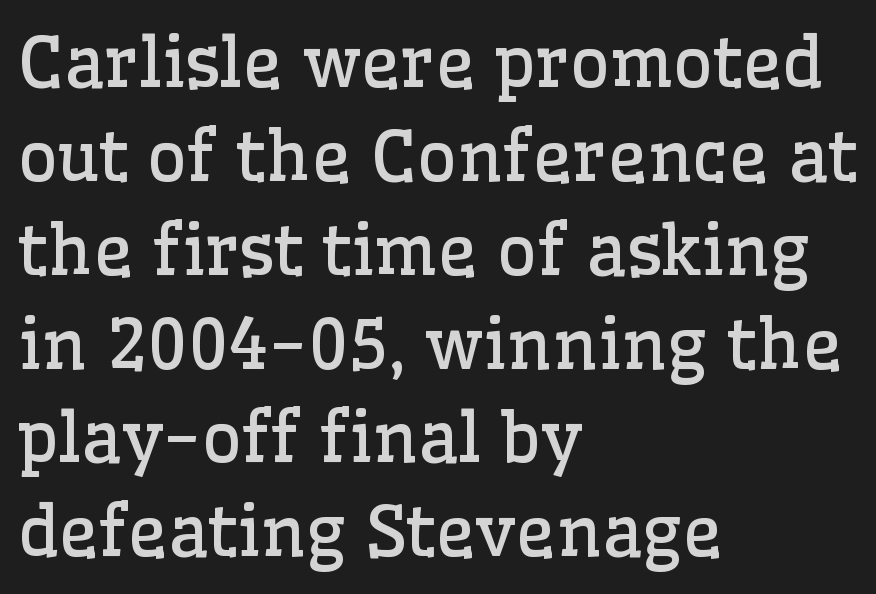
Italic? Not at all — the glyphs are vertical. Summary of weight: not heavy and not bold. The face used here is rendered with its standard letterfit. A bare baseline throughout the passage. A normal amount of white space separates one row of letters from the next. The passage shown is typeset with a serif family.
